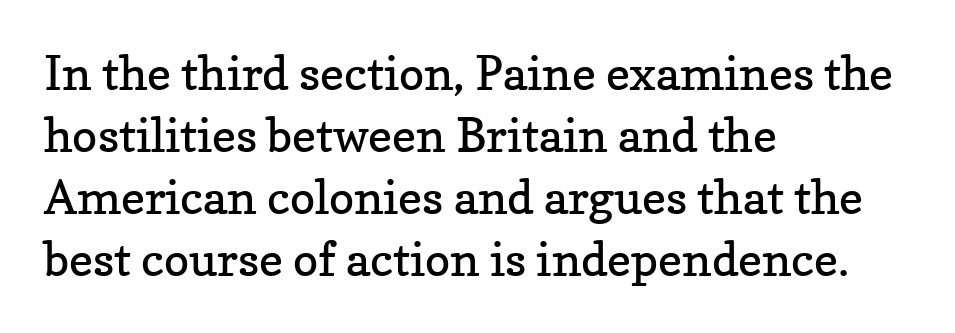
Any mark beneath the type? The region is blank. A roman cut, with each character standing at attention. Does the type have serifs? Yes, each stem ends in a small foot. The type is set solid horizontally, with unmodified tracking. The lines sit at an ordinary, default distance from one another.
